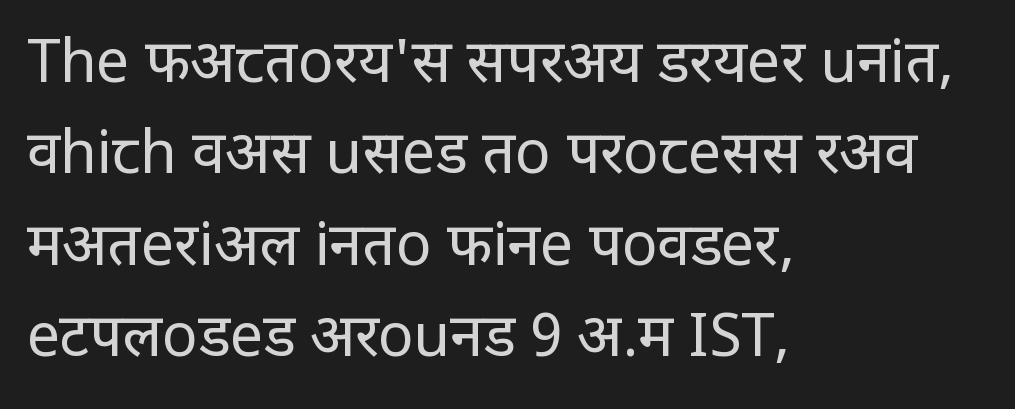
Heft: none added — not bold. Look at the bottom of the vertical strokes: they stop flat, with no serifs. Rendered with straight, roman letterforms. Bare-footed words on every line. Vertically, the passage feels balanced, rows spaced as you'd expect.
